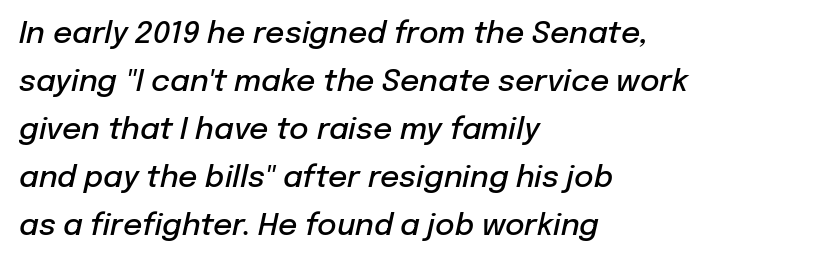
{"italic": "yes", "lean": "right", "slant_degrees": 12, "bold": "semi", "weight": "semibold", "width": "normal", "stroke_contrast": "low", "x_height": "medium", "monospaced": "no", "underline": "no", "align": "left", "line_spacing": "normal", "line_spacing_ratio": 1.6, "letter_spacing": "normal", "letter_spacing_em": 0.0, "glyph_px": 30}
